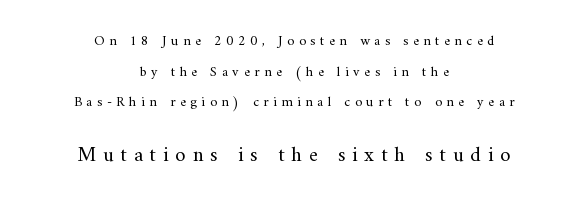
Q: Is the text bold? A: No.
Q: Is the text italic (slanted)? A: No, it is upright.
Q: Is the text underlined? A: No.
Q: How is the paragraph aligned? A: Centered.
Q: Is the spacing between letters normal or unusually wide? A: Unusually wide.
Q: Is the spacing between lines tight, normal or loose? A: Loose.
Q: Which block of text is set in a larger size, the first (top) or the second (bottom)? A: The second (bottom) one.
